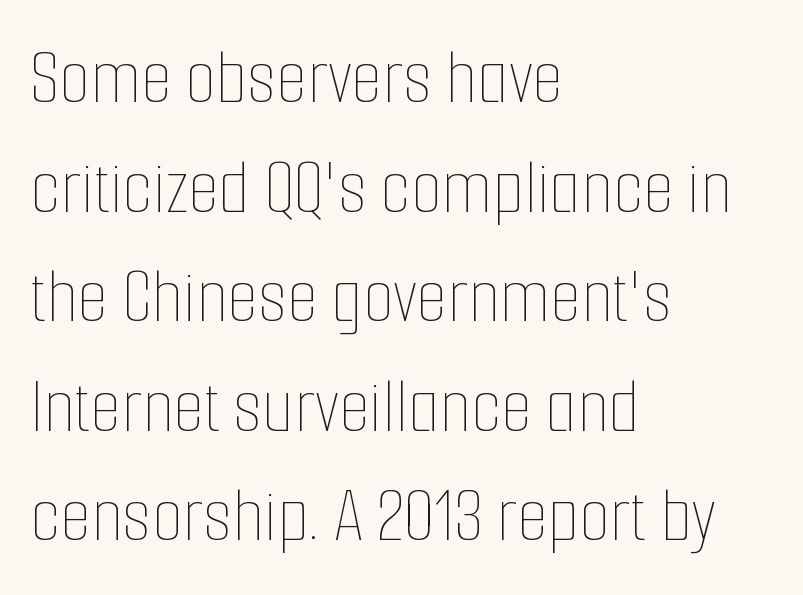
The image shows 80 px thin, condensed type, upright; set left-aligned, normal line spacing (1.37x), normal letter spacing, not underlined; low stroke contrast and a medium x-height.
